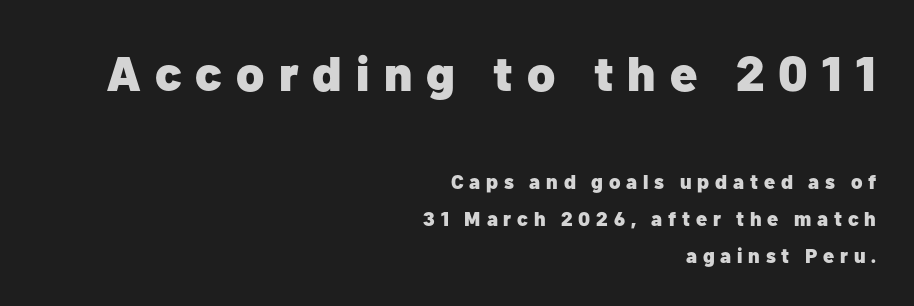
The image shows 49 px heavy sans-serif type, upright; set right-aligned, line spacing 1.84x, unusually wide letter spacing (+0.29 em), not underlined; the first (top) block is 2.45x larger; low stroke contrast and a medium x-height.
